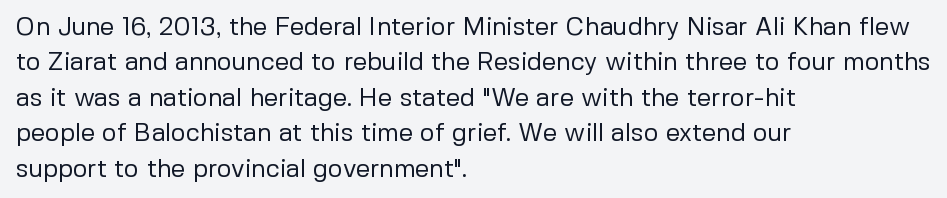
Plain, unruled lines of type. Is the type heavy? It reads as light-to-regular instead. Interline gaps are of average width in this sample. In terms of posture, this sample is upright. These lines are set flush left with a ragged right edge. Nothing unusual about the tracking: characters are spaced as the font intends.
